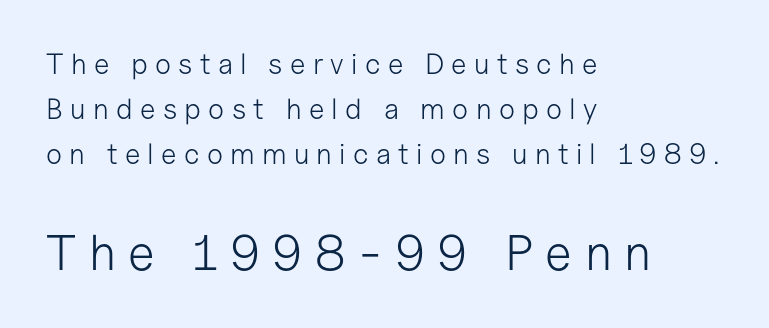
Q: Is the text bold? A: No.
Q: Is the text italic (slanted)? A: No, it is upright.
Q: Is the typeface a serif or a sans-serif typeface? A: Sans-serif.
Q: Is the text underlined? A: No.
Q: How is the paragraph aligned? A: Left-aligned.
Q: Is the spacing between letters normal or unusually wide? A: Unusually wide.
Q: Is the spacing between lines tight, normal or loose? A: Normal.
Q: Which block of text is set in a larger size, the first (top) or the second (bottom)? A: The second (bottom) one.
Q: Width (condensed, normal, or wide)? A: Normal.
Q: Stroke contrast? A: Low.
Q: x-height? A: Medium.
Q: Monospaced? A: No.
